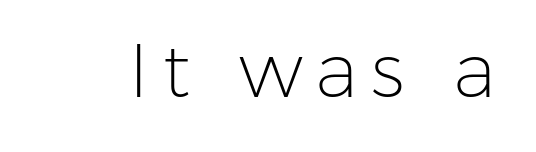
{"serif": "no", "italic": "no", "bold": "no", "weight": "light", "width": "normal", "stroke_contrast": "low", "x_height": "medium", "monospaced": "no", "underline": "no", "glyph_px": 76}
